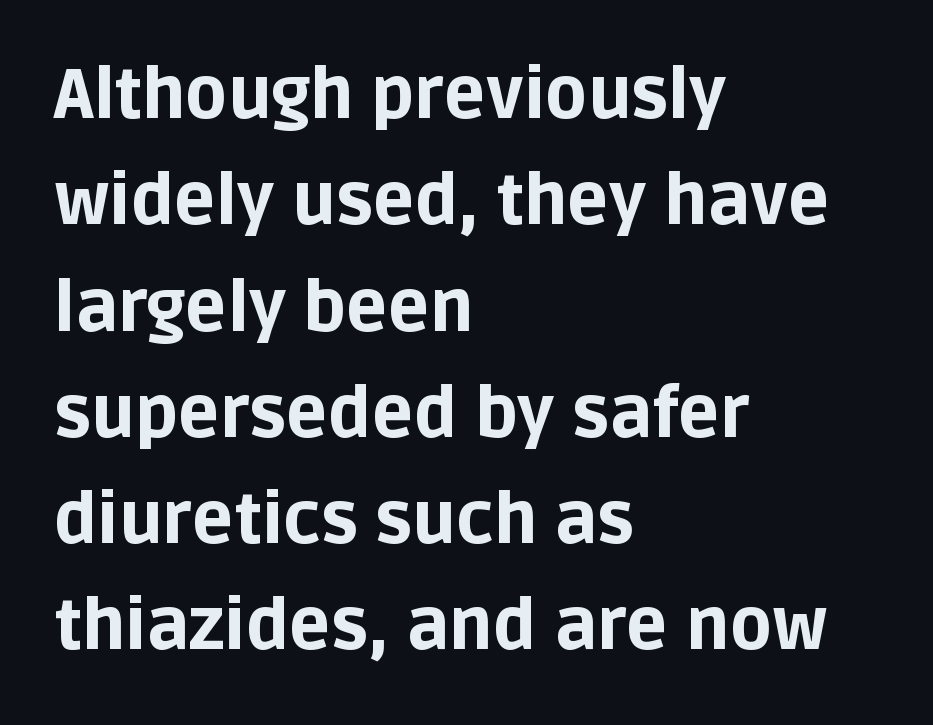
Q: Is the text bold? A: Yes.
Q: Is the text italic (slanted)? A: No, it is upright.
Q: Is the typeface a serif or a sans-serif typeface? A: Sans-serif.
Q: Is the text underlined? A: No.
Q: How is the paragraph aligned? A: Left-aligned.
Q: Is the spacing between letters normal or unusually wide? A: Normal.
Q: Is the spacing between lines tight, normal or loose? A: Normal.
Q: Width (condensed, normal, or wide)? A: Normal.
Q: Stroke contrast? A: Low.
Q: x-height? A: Large.
Q: Monospaced? A: No.
